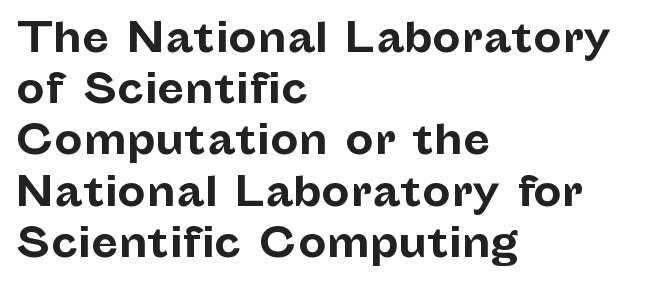
The image shows 40 px bold sans-serif type, upright; set left-aligned, normal line spacing (1.28x), normal letter spacing, not underlined; low stroke contrast and a medium x-height.
